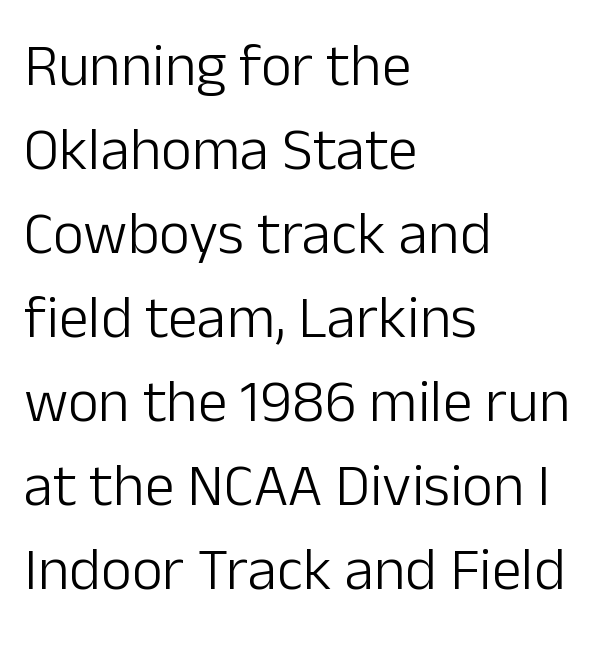
{"serif": "no", "italic": "no", "bold": "no", "weight": "light", "width": "normal", "stroke_contrast": "low", "x_height": "medium", "monospaced": "no", "underline": "no", "align": "left", "line_spacing": "normal", "line_spacing_ratio": 1.4, "letter_spacing": "normal", "letter_spacing_em": 0.0, "glyph_px": 60}
